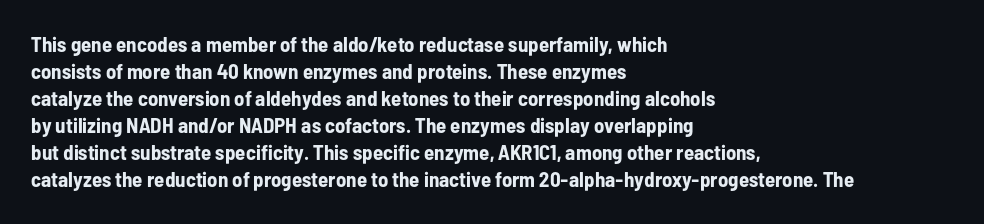
The space directly below the letters is spotless. In terms of leading, this rendering sits right in the middle. Notice how the stems are strictly vertical — no italics here. Honestly, the letter spacing is just normal — you wouldn't notice it. Typesetter's note: full bold, strokes at maximum text heaviness.
